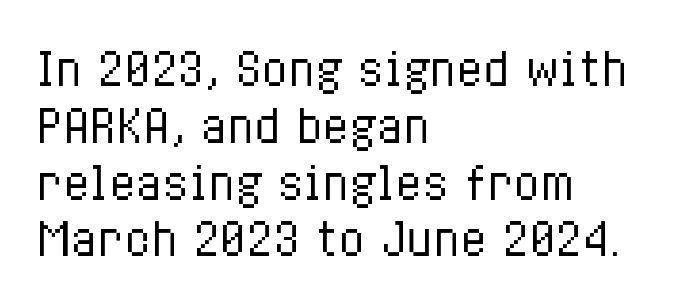
The image shows 44 px regular-weight, condensed type, upright; set left-aligned, normal line spacing (1.29x), normal letter spacing, not underlined; low stroke contrast and a medium x-height.
